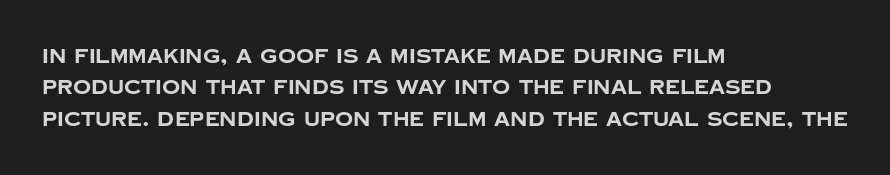
{"italic": "no", "bold": "yes", "underline": "no", "align": "left", "line_spacing": "normal", "line_spacing_ratio": 1.57, "letter_spacing": "normal", "letter_spacing_em": 0.0, "glyph_px": 20}
